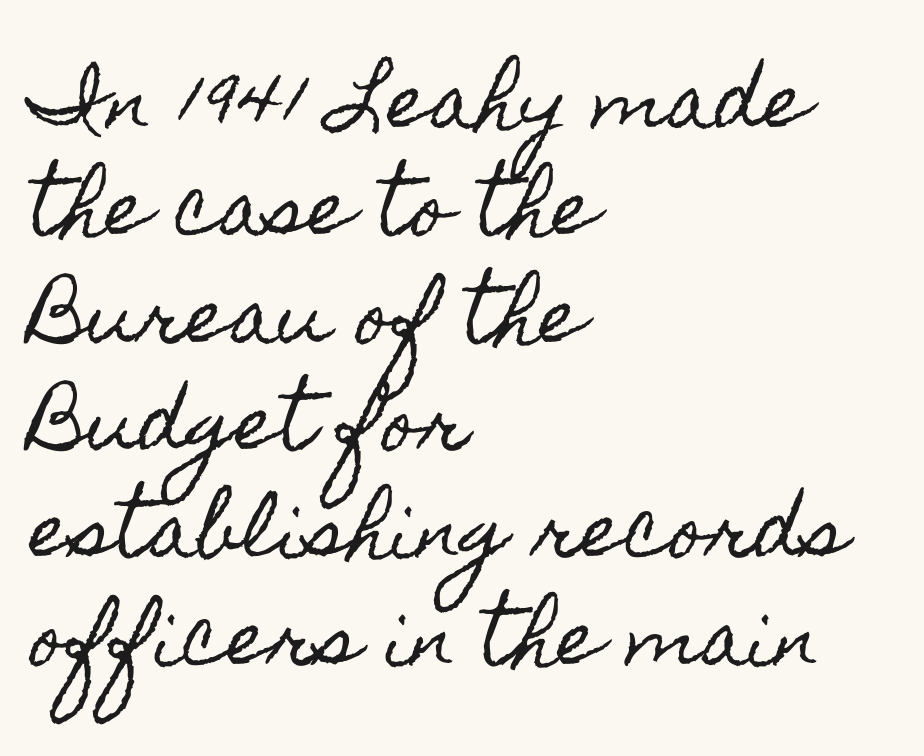
The image shows 73 px condensed type; set left-aligned, normal line spacing (1.47x), normal letter spacing, not underlined; a small x-height.
